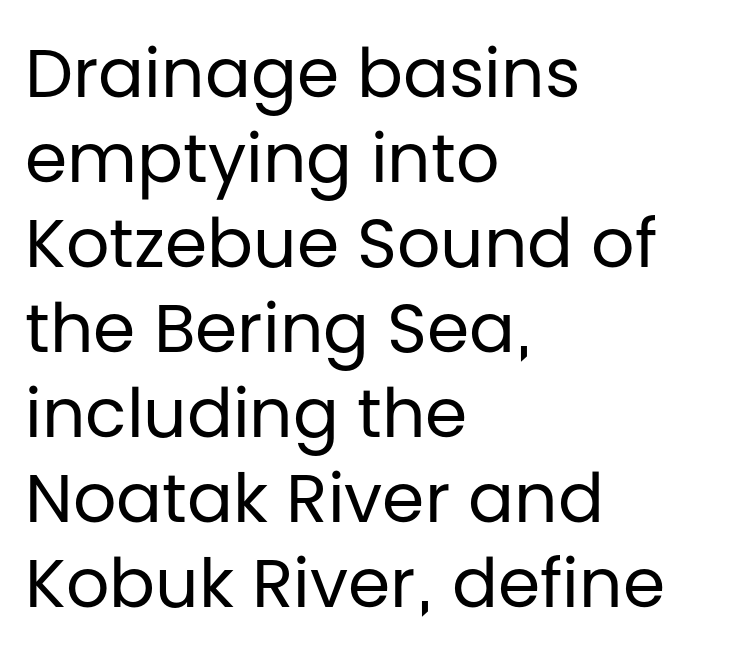
Q: Is the text bold? A: No.
Q: Is the text italic (slanted)? A: No, it is upright.
Q: Is the typeface a serif or a sans-serif typeface? A: Sans-serif.
Q: Is the text underlined? A: No.
Q: How is the paragraph aligned? A: Left-aligned.
Q: Is the spacing between letters normal or unusually wide? A: Normal.
Q: Is the spacing between lines tight, normal or loose? A: Normal.
Q: Width (condensed, normal, or wide)? A: Normal.
Q: Stroke contrast? A: Low.
Q: x-height? A: Large.
Q: Monospaced? A: No.
